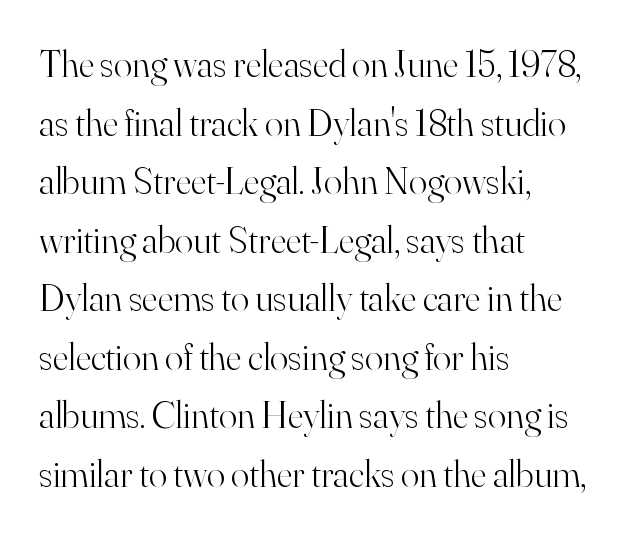
The image shows 38 px light serif type, upright; set left-aligned, normal line spacing (1.54x), normal letter spacing, not underlined; high stroke contrast and a small x-height.
